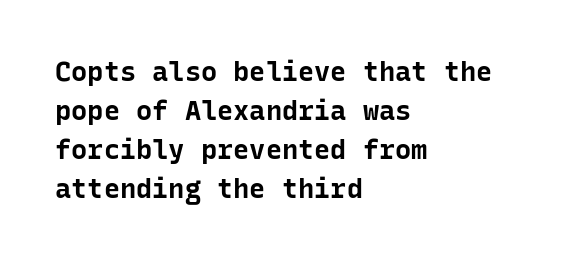
{"italic": "no", "bold": "yes", "underline": "no", "align": "left", "line_spacing": "normal", "line_spacing_ratio": 1.45, "letter_spacing": "normal", "letter_spacing_em": 0.0, "glyph_px": 27}
